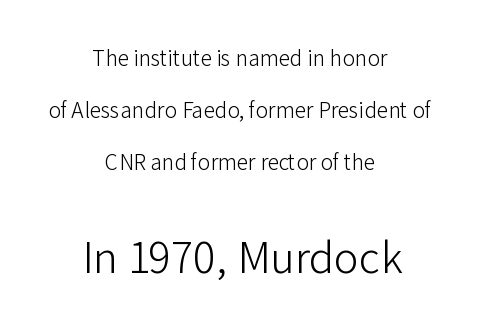
Compared with a typical body face, this is equally light or lighter still. The gaps between neighbouring characters are ordinary and unremarkable. Which margin do the lines hug? Neither — every line sits in the middle. Do the characters align in a grid? No, the font is proportional. Typographically, this falls in the sans-serif category.
